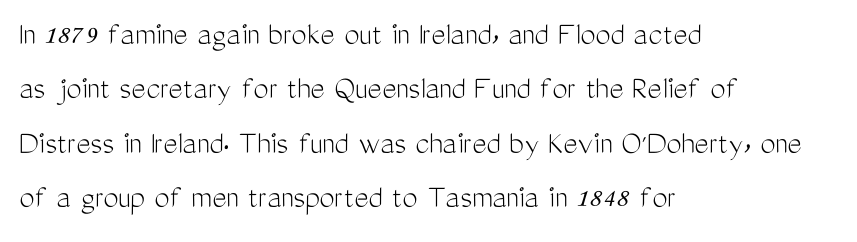
The image shows 34 px light, condensed sans-serif type, upright; set left-aligned, normal line spacing (1.6x), normal letter spacing, not underlined; medium stroke contrast and a medium x-height.
